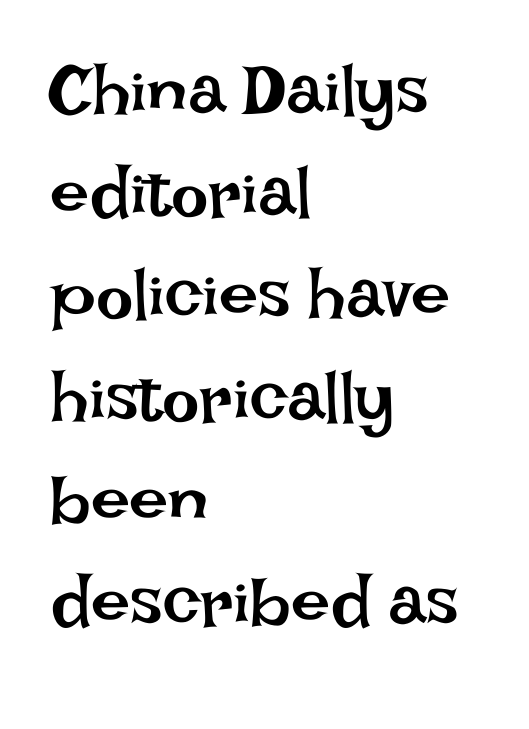
Beneath every word, the page is bare. Nobody touched the tracking dial on this one. Is this a heavy cut? Hardly; it is regular or lighter. The lettering holds an erect, upright posture throughout. Leftover space on each line is placed entirely after the last word.
